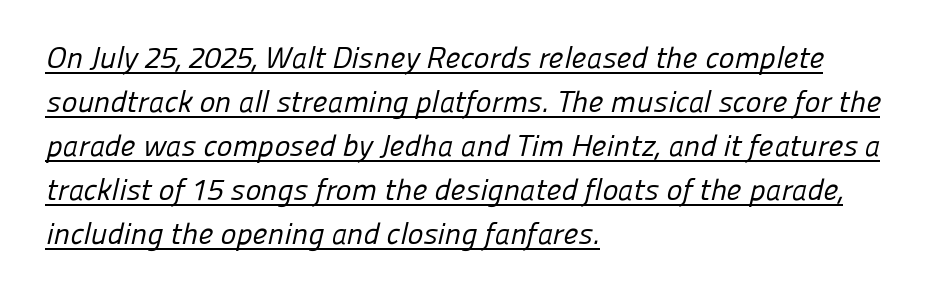
{"serif": "no", "bold": "no", "weight": "regular", "width": "normal", "stroke_contrast": "low", "x_height": "medium", "monospaced": "no", "underline": "yes", "align": "left", "line_spacing": "normal", "line_spacing_ratio": 1.47, "letter_spacing": "normal", "letter_spacing_em": 0.0, "glyph_px": 30}
